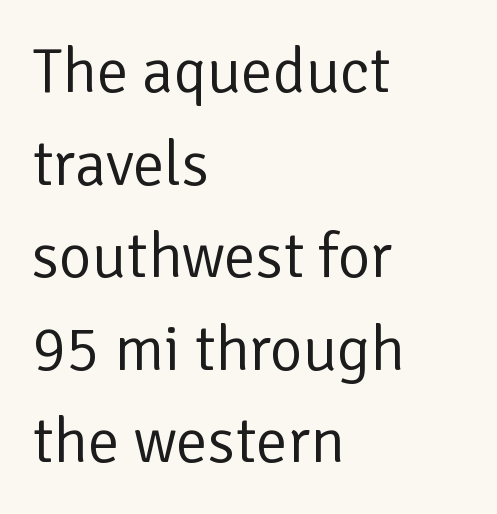
The horizontal fit of the characters is conventional and even. A classic flush-left, rag-right setting is used for this passage. Words float on clear page, feet unadorned. Ascenders rise straight up at ninety degrees.
